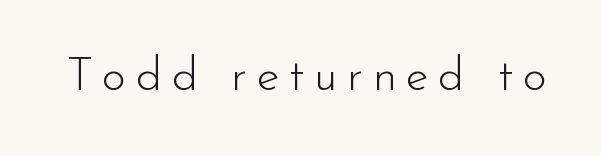
Stroke terminals: plain, sans-serif. Spacing between characters has been opened up far beyond the box default. The passage shown is typed in a proportional face where columns would drift. This is roman type, the default non-slanted kind. Weight: regular or lighter.
